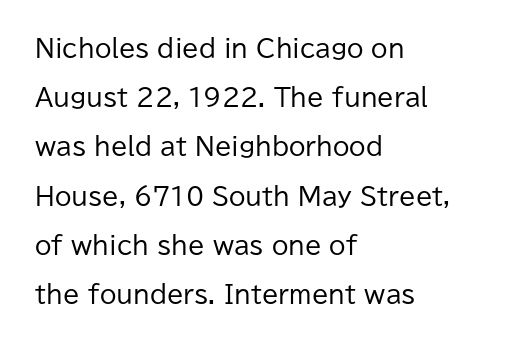
No heavy texture on the line: the type isn't bold. All the whitespace from short lines collects on the right. A typesetter would call this zero additional tracking. These lines stand farther apart than default settings would place them. It's the straight-up-and-down kind of type. Honestly, there is no underline to notice here at all.
